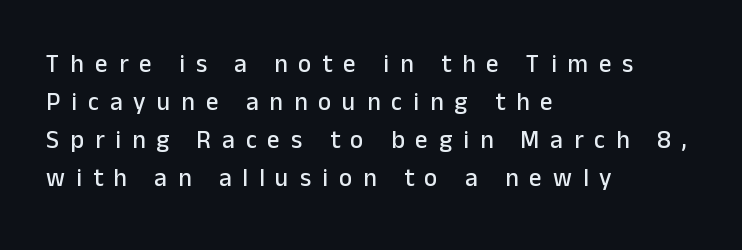
{"italic": "no", "underline": "no", "align": "left", "line_spacing": "normal", "line_spacing_ratio": 1.52, "letter_spacing": "wide", "letter_spacing_em": 0.44, "glyph_px": 25}
